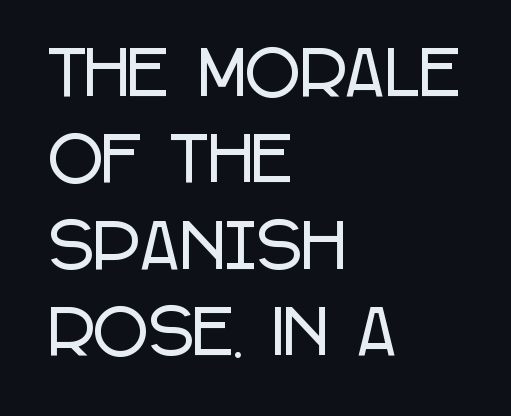
The space directly below the letters is spotless. Here the designer chose a conventional face with non-uniform glyph widths. Short and long lines alike share a common starting point at left. Posture: upright roman.
